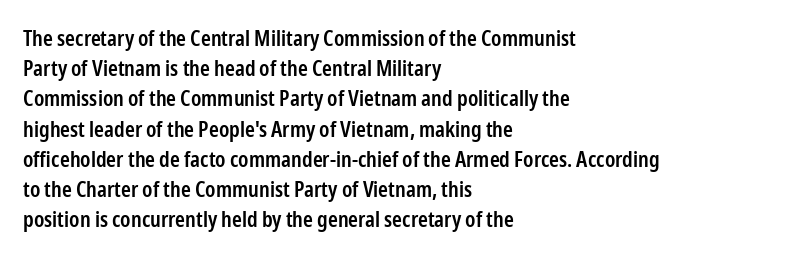
Vertical spacing — default. These lines stack with their left ends in a neat column. A typesetter would mark this as roman, not italic. Only glyphs here, with clear space below each row. What stands out about the letter spacing? Nothing — it is the standard amount.
